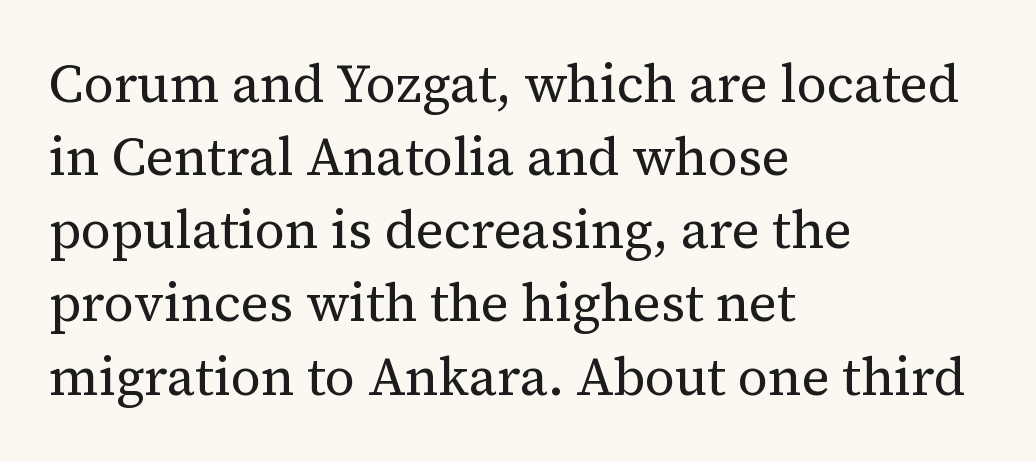
Q: Is the text bold? A: No.
Q: Is the text italic (slanted)? A: No, it is upright.
Q: Is the typeface a serif or a sans-serif typeface? A: Serif.
Q: Is the text underlined? A: No.
Q: How is the paragraph aligned? A: Left-aligned.
Q: Is the spacing between letters normal or unusually wide? A: Normal.
Q: Is the spacing between lines tight, normal or loose? A: Normal.
Q: Width (condensed, normal, or wide)? A: Normal.
Q: Stroke contrast? A: Medium.
Q: x-height? A: Medium.
Q: Monospaced? A: No.
